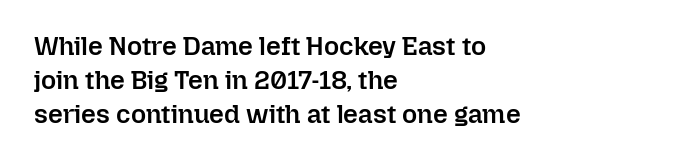
Q: Is the text bold? A: Semi-bold.
Q: Is the text italic (slanted)? A: No, it is upright.
Q: Is the text underlined? A: No.
Q: How is the paragraph aligned? A: Left-aligned.
Q: Is the spacing between letters normal or unusually wide? A: Normal.
Q: Is the spacing between lines tight, normal or loose? A: Normal.
